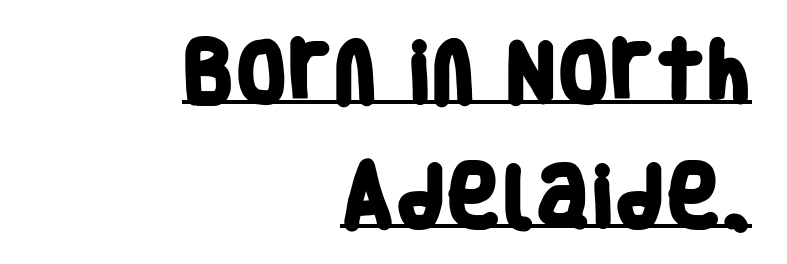
{"serif": "no", "bold": "yes", "weight": "heavy", "width": "condensed", "stroke_contrast": "low", "x_height": "large", "monospaced": "no", "underline": "yes", "align": "right", "line_spacing_ratio": 1.85, "letter_spacing": "normal", "letter_spacing_em": 0.0, "glyph_px": 67}
